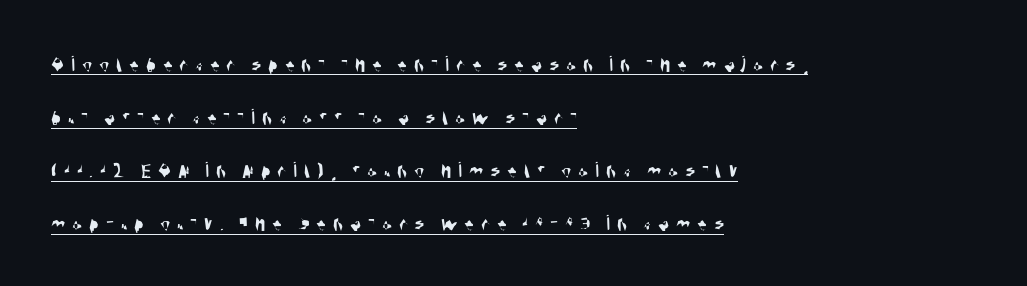
Q: Is the text underlined? A: Yes.
Q: How is the paragraph aligned? A: Left-aligned.
Q: Is the spacing between letters normal or unusually wide? A: Unusually wide.
Q: Is the spacing between lines tight, normal or loose? A: Loose.
